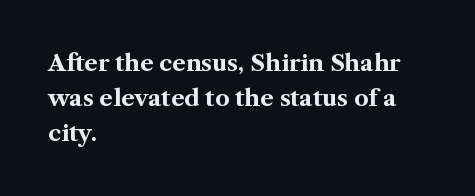
Each new line begins a customary step beneath the previous one. This rendering leaves character spacing at its baseline value. The lettering stays uniformly vertical, giving the passage a roman look. This rendering features lettering with no underline. A student would call this left alignment; a typographer would say flush left, rag right. Is the type bold? Yes — the strokes are clearly thick and heavy.
